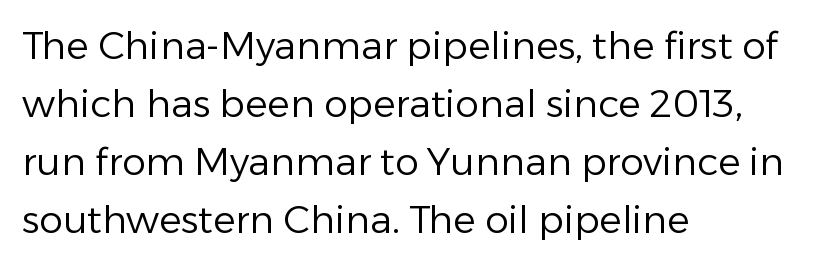
{"serif": "no", "italic": "no", "bold": "no", "weight": "regular", "width": "normal", "stroke_contrast": "low", "x_height": "medium", "monospaced": "no", "underline": "no", "align": "left", "line_spacing": "normal", "line_spacing_ratio": 1.53, "letter_spacing": "normal", "letter_spacing_em": 0.0, "glyph_px": 38}
